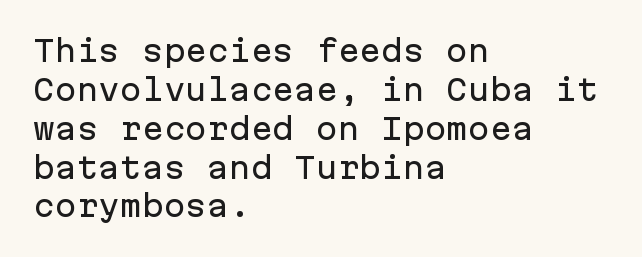
{"serif": "no", "italic": "no", "width": "normal", "stroke_contrast": "low", "x_height": "medium", "monospaced": "yes", "underline": "no", "align": "left", "line_spacing": "normal", "line_spacing_ratio": 1.34, "letter_spacing": "normal", "letter_spacing_em": 0.0, "glyph_px": 29}
